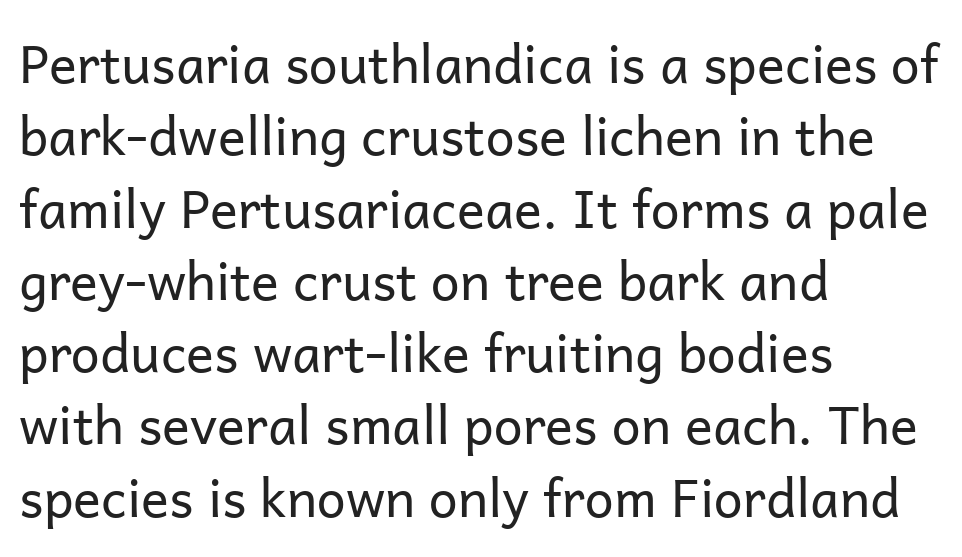
The image shows 52 px regular-weight sans-serif type, upright; set left-aligned, normal line spacing (1.39x), normal letter spacing, not underlined; low stroke contrast and a medium x-height.
